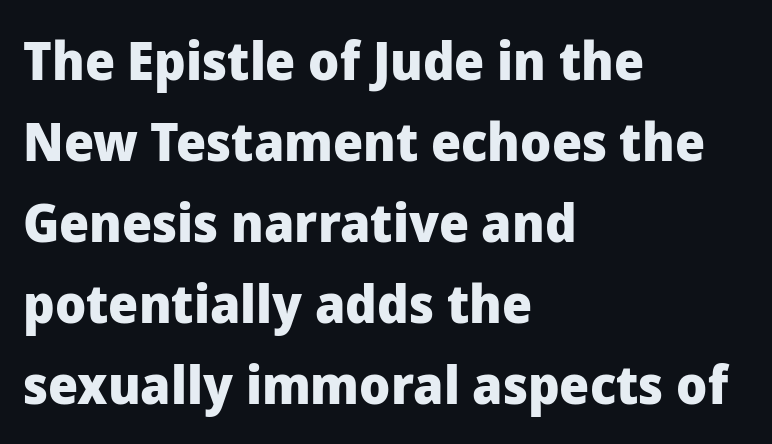
The image shows 53 px heavy sans-serif type, upright; set left-aligned, normal line spacing (1.53x), normal letter spacing, not underlined; low stroke contrast and a medium x-height.
